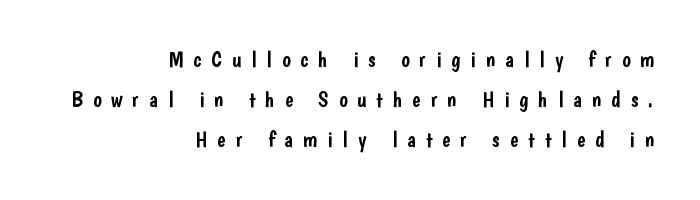
{"italic": "no", "underline": "no", "align": "right", "line_spacing_ratio": 1.82, "letter_spacing": "wide", "letter_spacing_em": 0.46, "glyph_px": 22}
